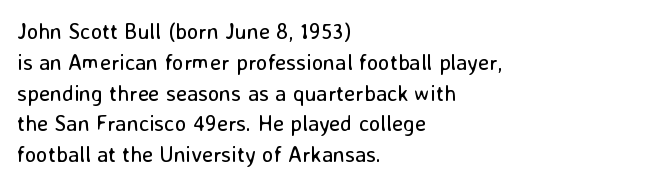
Q: Is the text bold? A: No.
Q: Is the text italic (slanted)? A: No, it is upright.
Q: Is the text underlined? A: No.
Q: How is the paragraph aligned? A: Left-aligned.
Q: Is the spacing between letters normal or unusually wide? A: Normal.
Q: Is the spacing between lines tight, normal or loose? A: Normal.
